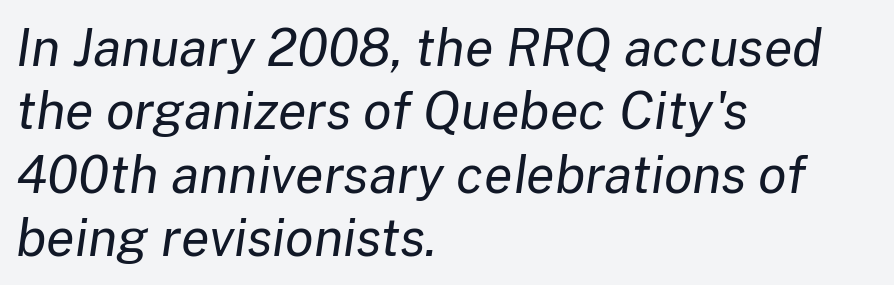
{"italic": "yes", "lean": "right", "slant_degrees": 8, "bold": "no", "weight": "regular", "width": "normal", "stroke_contrast": "low", "x_height": "medium", "monospaced": "no", "underline": "no", "align": "left", "line_spacing_ratio": 1.22, "letter_spacing": "normal", "letter_spacing_em": 0.0, "glyph_px": 52}
